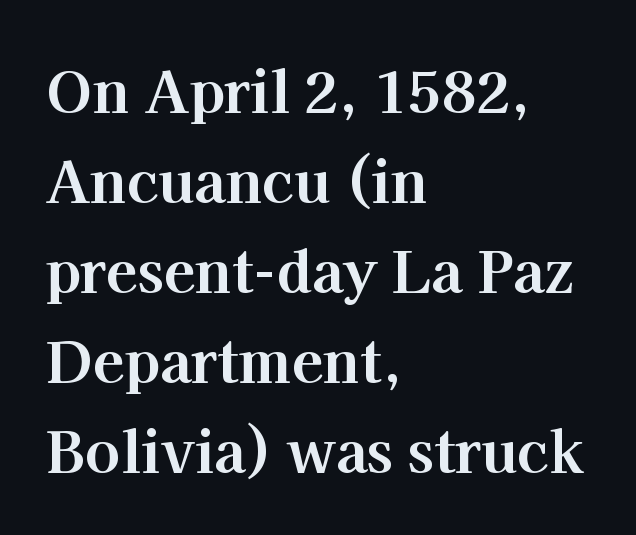
Baseline-to-baseline distance is the conventional proportion of letter height. Weight check: bold — yes, fully. Only glyphs here, with clear space below each row. Yep, those are serifs on the letters.
